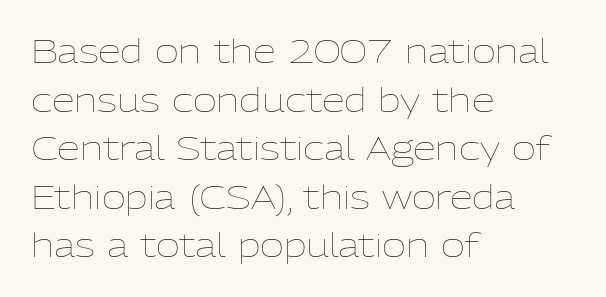
Q: Is the text bold? A: No.
Q: Is the text italic (slanted)? A: No, it is upright.
Q: Is the text underlined? A: No.
Q: How is the paragraph aligned? A: Left-aligned.
Q: Is the spacing between letters normal or unusually wide? A: Normal.
Q: Is the spacing between lines tight, normal or loose? A: Normal.
Q: Width (condensed, normal, or wide)? A: Normal.
Q: Stroke contrast? A: Low.
Q: x-height? A: Medium.
Q: Monospaced? A: No.
